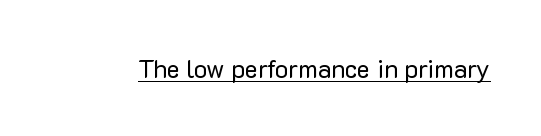
The letterforms sit at book weight or below. Posture: upright roman. Here the glyphs are tracked normally, forming tight word shapes. The words here are underlined.
